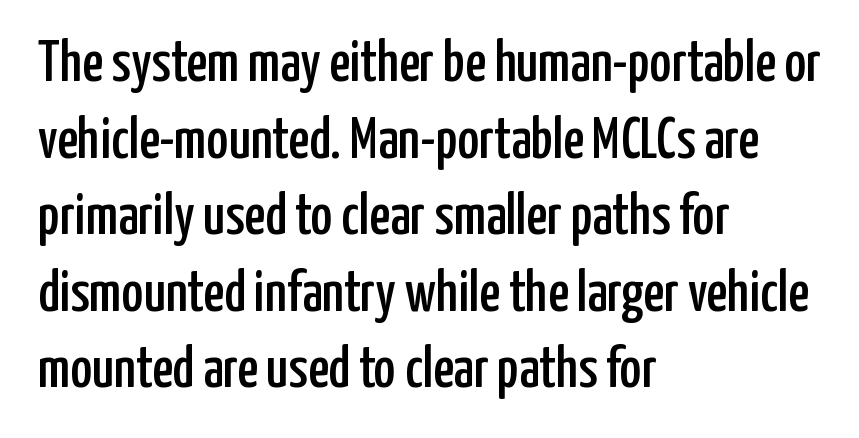
{"serif": "no", "italic": "no", "width": "condensed", "stroke_contrast": "low", "x_height": "medium", "monospaced": "no", "underline": "no", "align": "left", "line_spacing": "normal", "line_spacing_ratio": 1.32, "letter_spacing": "normal", "letter_spacing_em": 0.0, "glyph_px": 58}
